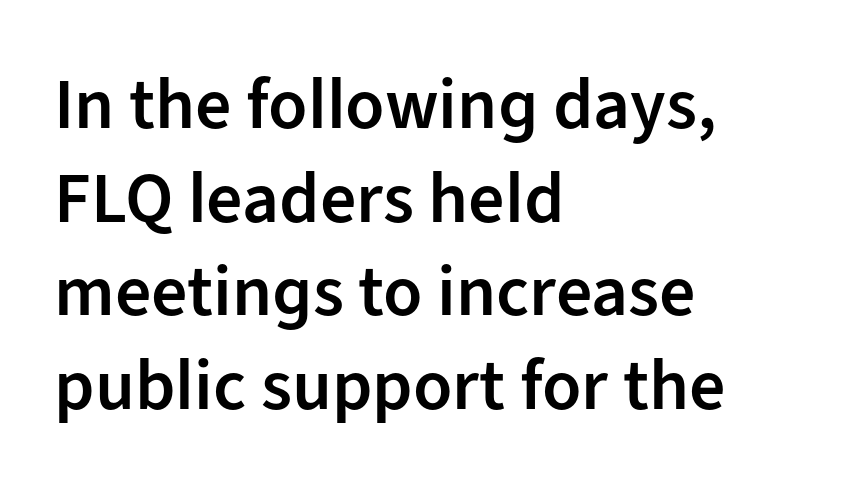
What weight is shown? A semibold, between regular and bold. Characters remain perfectly vertical along every line. The face used here is proportionally spaced, like ordinary book or web type. The text was rendered using a sans face with plain stroke endings. The text block is weighted toward the left margin, trailing off unevenly rightward.
